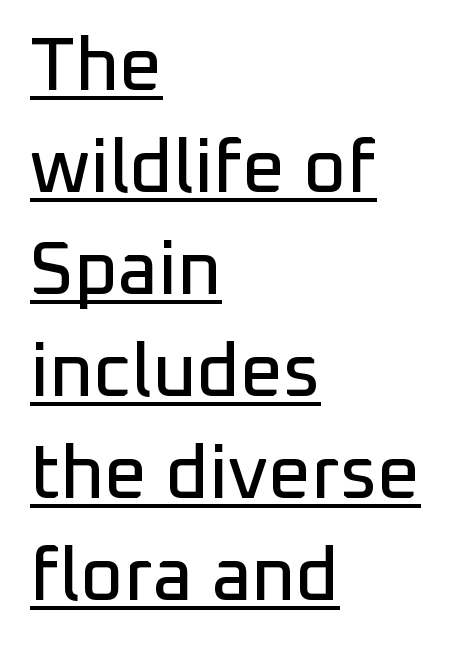
Q: Is the text italic (slanted)? A: No, it is upright.
Q: Is the typeface a serif or a sans-serif typeface? A: Sans-serif.
Q: Is the text underlined? A: Yes.
Q: How is the paragraph aligned? A: Left-aligned.
Q: Is the spacing between letters normal or unusually wide? A: Normal.
Q: Is the spacing between lines tight, normal or loose? A: Normal.
Q: Width (condensed, normal, or wide)? A: Normal.
Q: Stroke contrast? A: Low.
Q: x-height? A: Medium.
Q: Monospaced? A: No.
